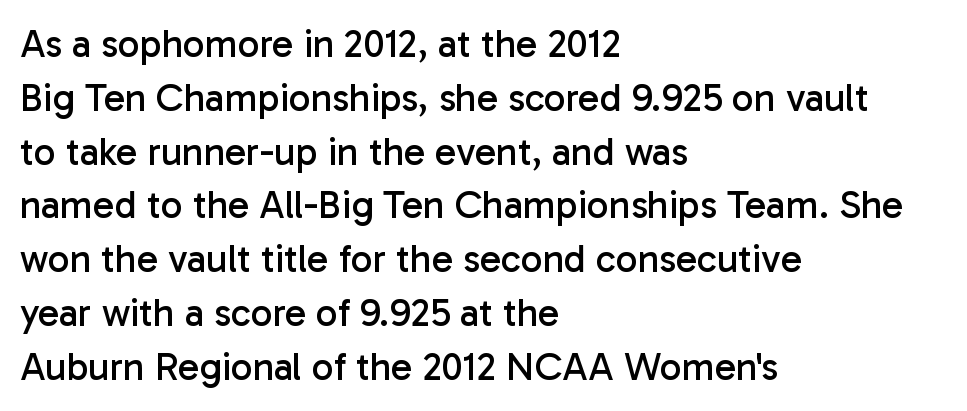
{"serif": "no", "italic": "no", "bold": "no", "weight": "regular", "width": "normal", "stroke_contrast": "low", "x_height": "medium", "monospaced": "no", "underline": "no", "align": "left", "line_spacing": "normal", "line_spacing_ratio": 1.38, "letter_spacing": "normal", "letter_spacing_em": 0.0, "glyph_px": 39}
